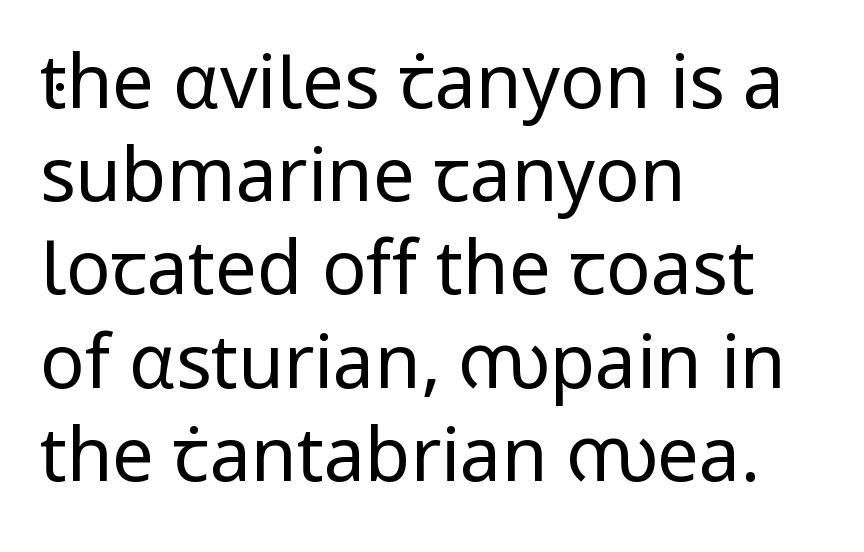
Q: Is the text bold? A: No.
Q: Is the text italic (slanted)? A: No, it is upright.
Q: Is the typeface a serif or a sans-serif typeface? A: Sans-serif.
Q: Is the text underlined? A: No.
Q: How is the paragraph aligned? A: Left-aligned.
Q: Is the spacing between letters normal or unusually wide? A: Normal.
Q: Is the spacing between lines tight, normal or loose? A: Normal.
Q: Width (condensed, normal, or wide)? A: Normal.
Q: Stroke contrast? A: Low.
Q: x-height? A: Medium.
Q: Monospaced? A: No.
